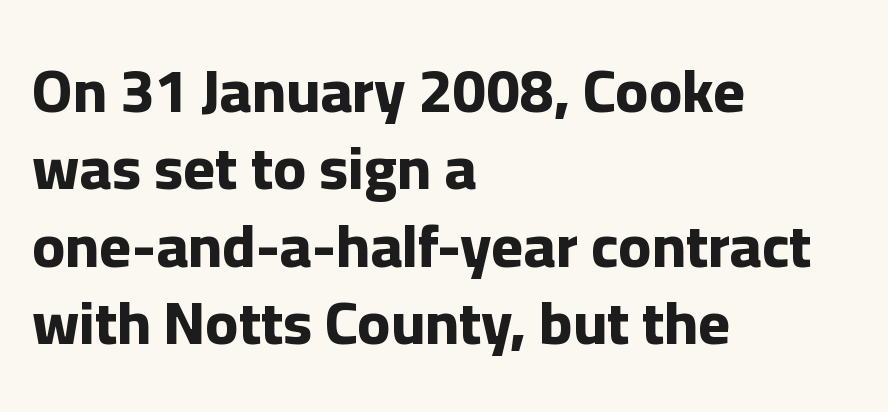
The passage is arranged the way most books set body copy — flush left. Typographically, this falls in the sans-serif category. Heavy, bold letterforms. The space directly below the letters is spotless. Characters follow at the spacing the type designer built in. These lines were composed using upright roman letters.
